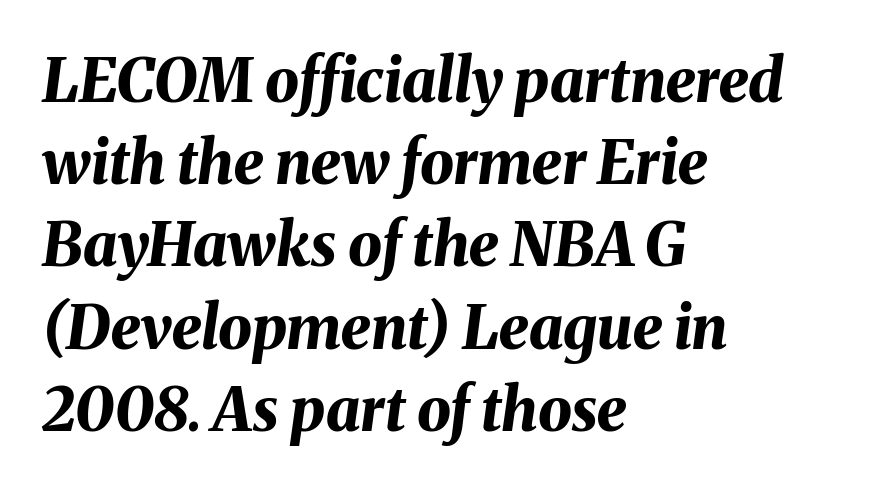
Compared with an ordinary text face, these strokes are far heavier — a full bold. Regular leading. The letters sit at their default tracking, neither squeezed nor spread. In CSS terms this would be text-align: left.
